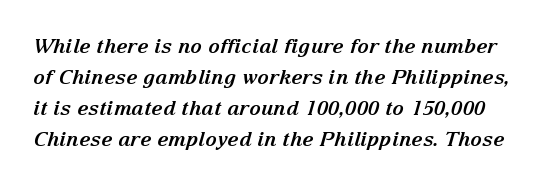
Horizontal bands of white between lines are of average thickness. Rendered with sloped, italic letterforms. Plain, unruled lines of type. You could call the tracking neutral — neither tight nor loose. Summary of weight: heavy, a full bold.
